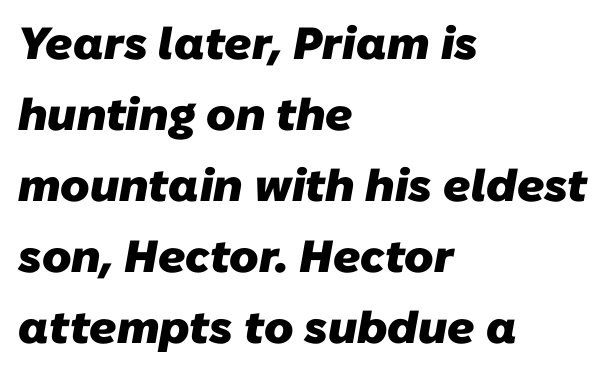
{"serif": "no", "bold": "yes", "weight": "heavy", "width": "normal", "stroke_contrast": "low", "x_height": "medium", "monospaced": "no", "underline": "no", "align": "left", "line_spacing": "normal", "line_spacing_ratio": 1.58, "letter_spacing": "normal", "letter_spacing_em": 0.0, "glyph_px": 45}
